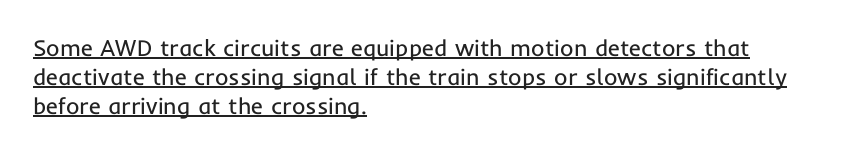
{"italic": "no", "bold": "no", "underline": "yes", "align": "left", "line_spacing": "normal", "line_spacing_ratio": 1.26, "letter_spacing": "normal", "letter_spacing_em": 0.0, "glyph_px": 23}
